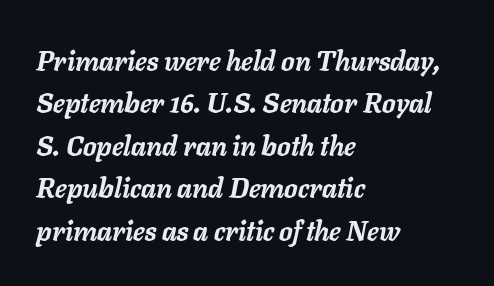
The letters are bold, with thick, heavy strokes. Would a proofreader flag this as italicized? Yes. A bare baseline throughout the passage. Is there much room between lines? A standard amount, neither cramped nor airy.
